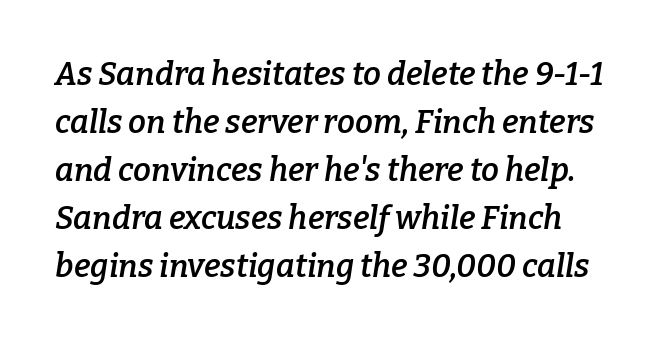
Q: Is the text bold? A: Semi-bold.
Q: Is the text italic (slanted)? A: Yes, it leans right by about 9 degrees.
Q: Is the typeface a serif or a sans-serif typeface? A: Serif.
Q: Is the text underlined? A: No.
Q: Is the spacing between letters normal or unusually wide? A: Normal.
Q: Is the spacing between lines tight, normal or loose? A: Normal.
Q: Width (condensed, normal, or wide)? A: Normal.
Q: Stroke contrast? A: Low.
Q: x-height? A: Medium.
Q: Monospaced? A: No.
